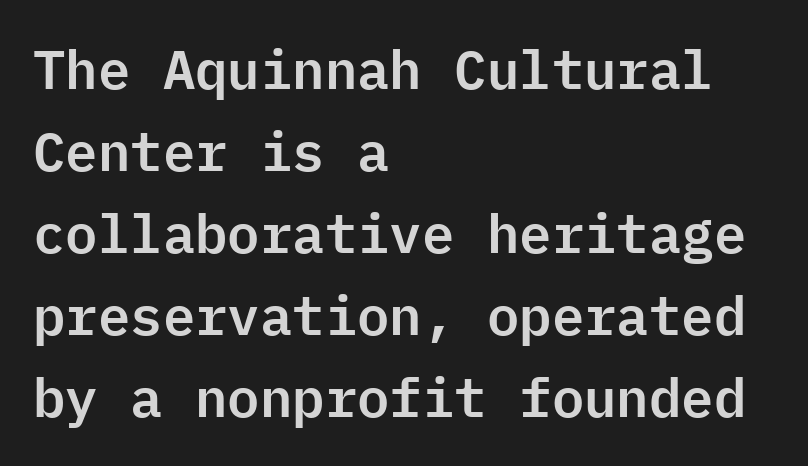
Q: Is the text italic (slanted)? A: No, it is upright.
Q: Is the typeface a serif or a sans-serif typeface? A: Sans-serif.
Q: Is the text underlined? A: No.
Q: How is the paragraph aligned? A: Left-aligned.
Q: Is the spacing between letters normal or unusually wide? A: Normal.
Q: Is the spacing between lines tight, normal or loose? A: Normal.
Q: Width (condensed, normal, or wide)? A: Normal.
Q: Stroke contrast? A: Low.
Q: x-height? A: Medium.
Q: Monospaced? A: Yes.
